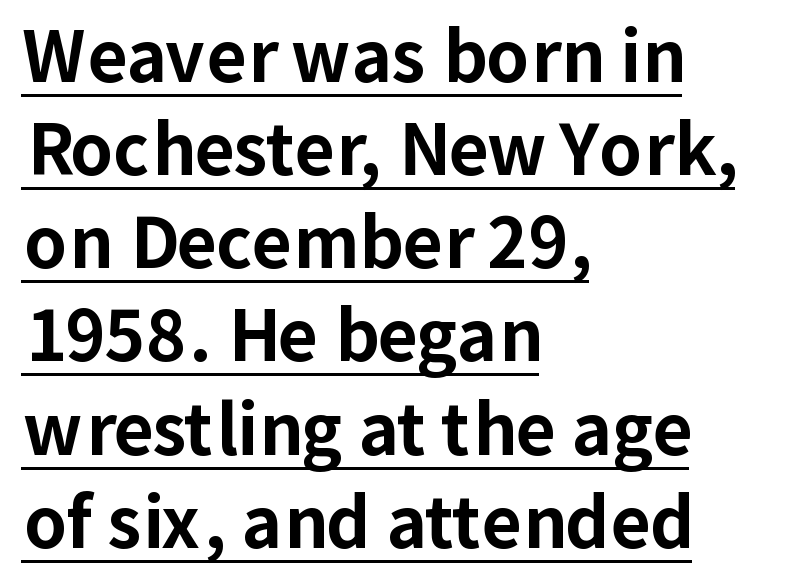
The image shows 69 px bold sans-serif type, upright; set left-aligned, normal line spacing (1.35x), normal letter spacing, underlined; low stroke contrast and a medium x-height.
